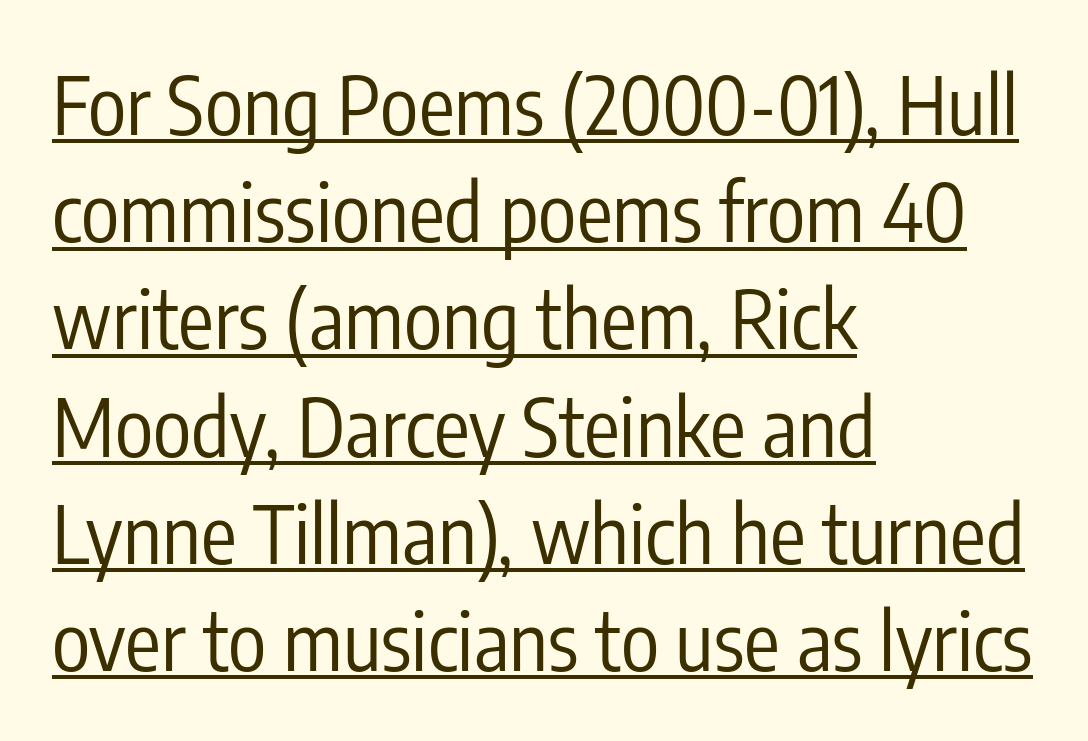
The image shows 80 px regular-weight, condensed sans-serif type, upright; set left-aligned, normal line spacing (1.34x), normal letter spacing, underlined; low stroke contrast and a medium x-height.
